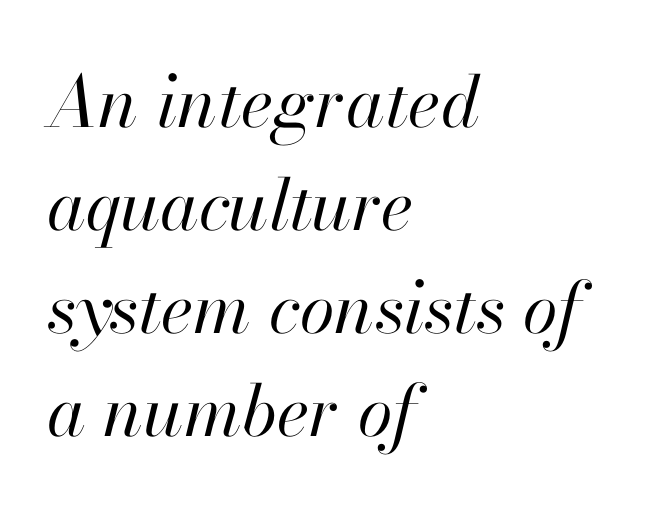
The image shows 71 px regular-weight type, italic (leaning right); set left-aligned, normal line spacing (1.45x), normal letter spacing, not underlined; high stroke contrast and a small x-height.
